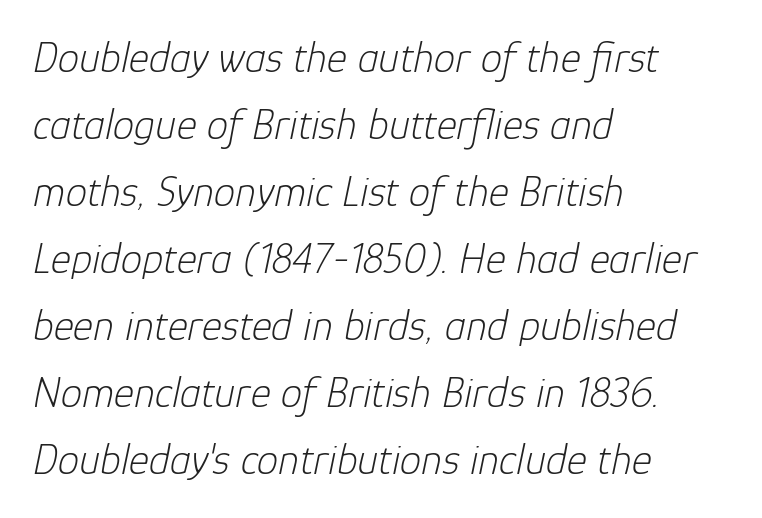
Honestly, the letter spacing is just normal — you wouldn't notice it. No heavy texture on the line: the type isn't bold. Caption: multi-line text, flush left, ragged right. Proportional: the letters do not fall into vertical columns.
